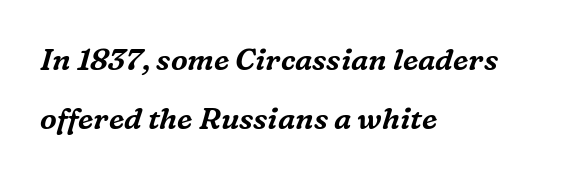
The image shows 30 px serif type, italic (leaning right); set left-aligned, loose line spacing (1.97x), normal letter spacing, not underlined; medium stroke contrast and a medium x-height.
